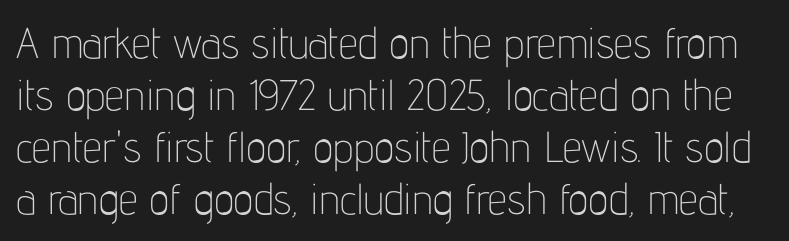
The image shows 43 px thin, condensed sans-serif type, upright; set line spacing 1.21x, normal letter spacing, not underlined; low stroke contrast and a medium x-height.
